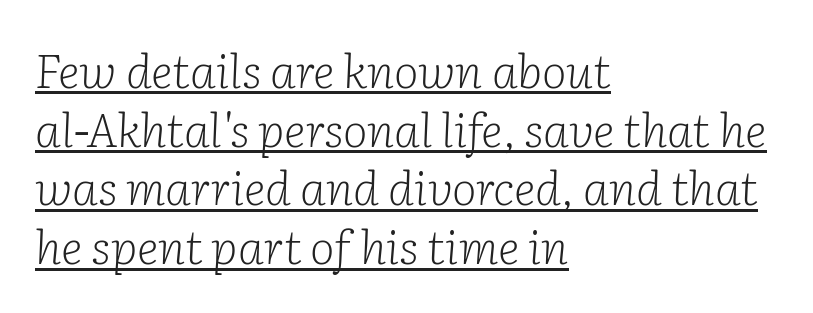
Q: Is the text bold? A: No.
Q: Is the text italic (slanted)? A: Yes, it leans right by about 2 degrees.
Q: Is the typeface a serif or a sans-serif typeface? A: Serif.
Q: Is the text underlined? A: Yes.
Q: How is the paragraph aligned? A: Left-aligned.
Q: Is the spacing between letters normal or unusually wide? A: Normal.
Q: Is the spacing between lines tight, normal or loose? A: Normal.
Q: Width (condensed, normal, or wide)? A: Normal.
Q: Stroke contrast? A: Low.
Q: x-height? A: Medium.
Q: Monospaced? A: No.
